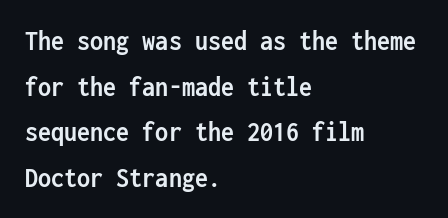
Q: Is the text bold? A: Yes.
Q: Is the text italic (slanted)? A: No, it is upright.
Q: Is the typeface a serif or a sans-serif typeface? A: Sans-serif.
Q: Is the text underlined? A: No.
Q: How is the paragraph aligned? A: Left-aligned.
Q: Is the spacing between letters normal or unusually wide? A: Normal.
Q: Is the spacing between lines tight, normal or loose? A: Normal.
Q: Width (condensed, normal, or wide)? A: Condensed.
Q: Stroke contrast? A: Low.
Q: x-height? A: Medium.
Q: Monospaced? A: Yes.
